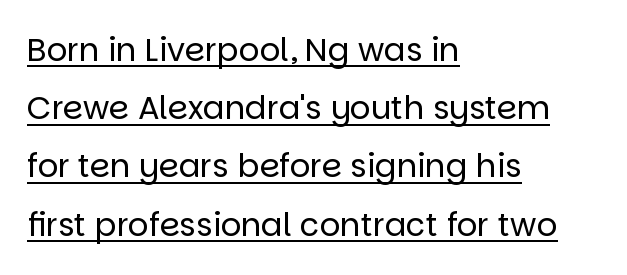
Each stroke keeps to a modest, everyday thickness or less. The characters display no serif detailing; their extremities are plain. Varying glyph widths throughout — classic text-font behaviour. Tracking here is standard; glyphs follow each other at the usual distance. This sample carries an underscore along the baseline area. The axis of the letterforms is exactly vertical.
